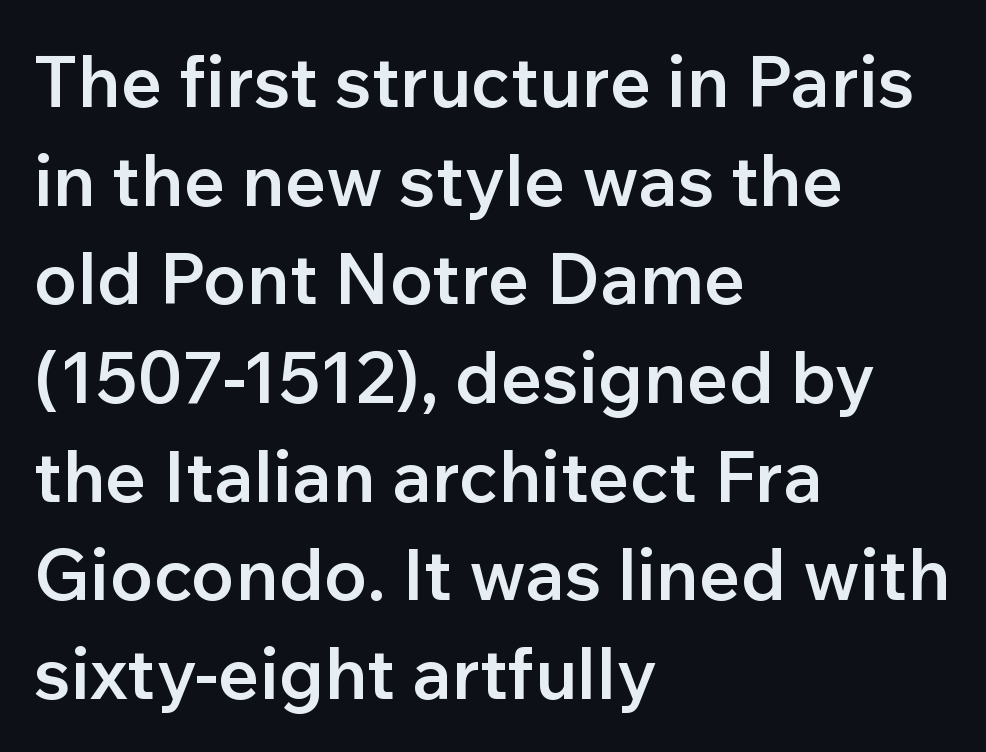
The designer went with a sans here, leaving each stem footless. Regular leading. Inter-character spacing is left at the font's built-in metrics. The ragged edge is on the right, which tells us the setting is flush left.
